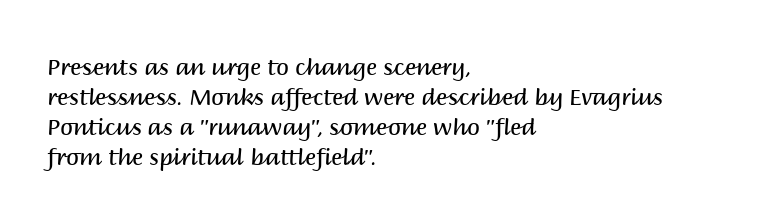
{"bold": "no", "underline": "no", "align": "left", "line_spacing": "normal", "line_spacing_ratio": 1.3, "letter_spacing": "normal", "letter_spacing_em": 0.0, "glyph_px": 23}
